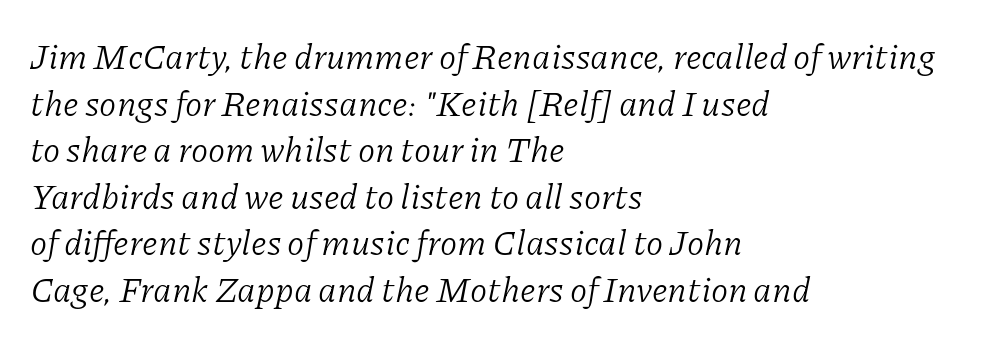
The image shows 35 px light serif type, italic (leaning right); set left-aligned, normal line spacing (1.33x), normal letter spacing, not underlined; low stroke contrast and a medium x-height.
